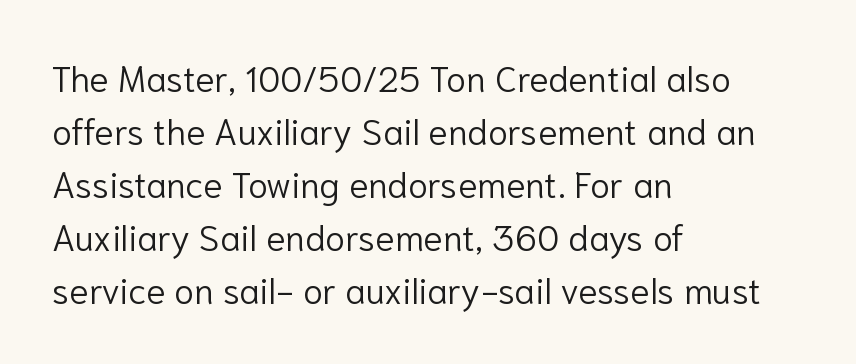
{"serif": "no", "italic": "no", "bold": "no", "weight": "light", "width": "normal", "stroke_contrast": "low", "x_height": "medium", "monospaced": "no", "underline": "no", "align": "left", "line_spacing": "normal", "line_spacing_ratio": 1.47, "letter_spacing": "normal", "letter_spacing_em": 0.0, "glyph_px": 36}
